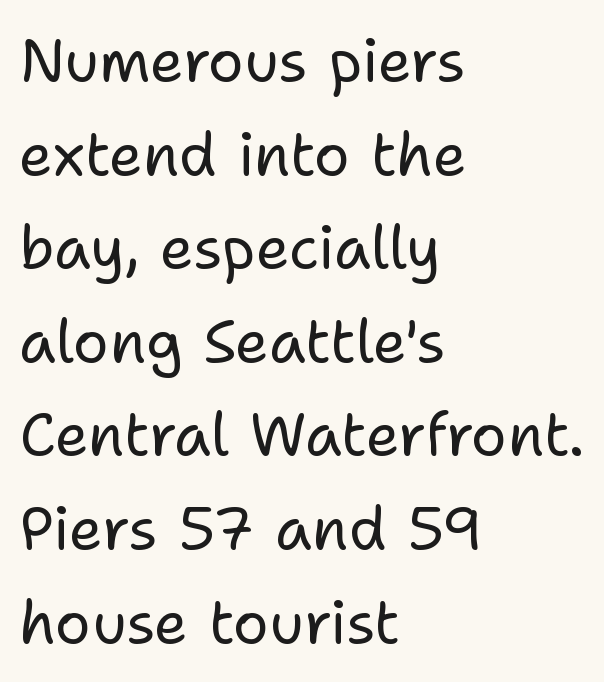
The image shows 60 px regular-weight sans-serif type, upright; set left-aligned, normal line spacing (1.56x), normal letter spacing, not underlined; low stroke contrast and a medium x-height.
